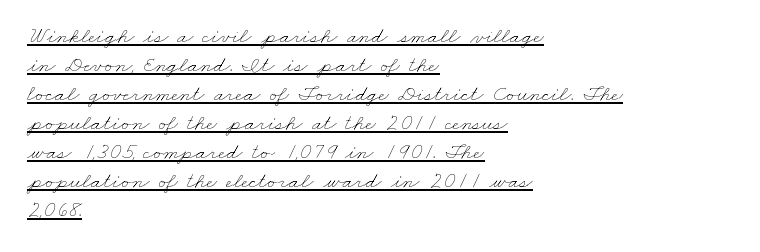
Q: Is the text bold? A: No.
Q: Is the text underlined? A: Yes.
Q: How is the paragraph aligned? A: Left-aligned.
Q: Is the spacing between letters normal or unusually wide? A: Normal.
Q: Is the spacing between lines tight, normal or loose? A: Normal.
